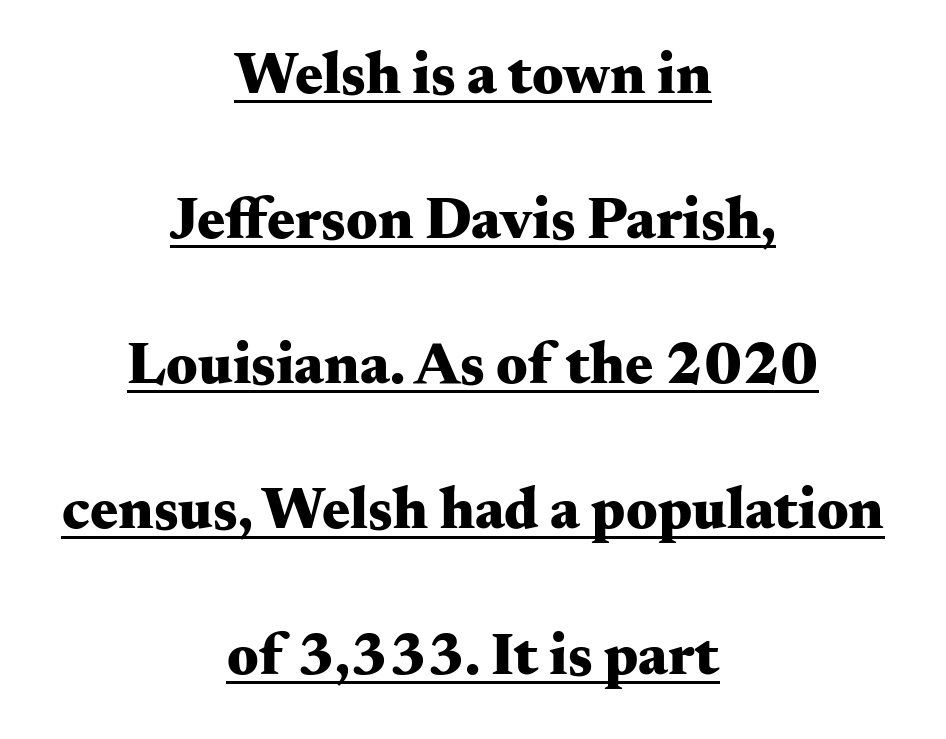
{"serif": "yes", "italic": "no", "bold": "yes", "weight": "heavy", "width": "wide", "stroke_contrast": "medium", "x_height": "small", "monospaced": "no", "underline": "yes", "align": "center", "line_spacing": "loose", "line_spacing_ratio": 2.46, "letter_spacing": "normal", "letter_spacing_em": 0.0, "glyph_px": 59}
